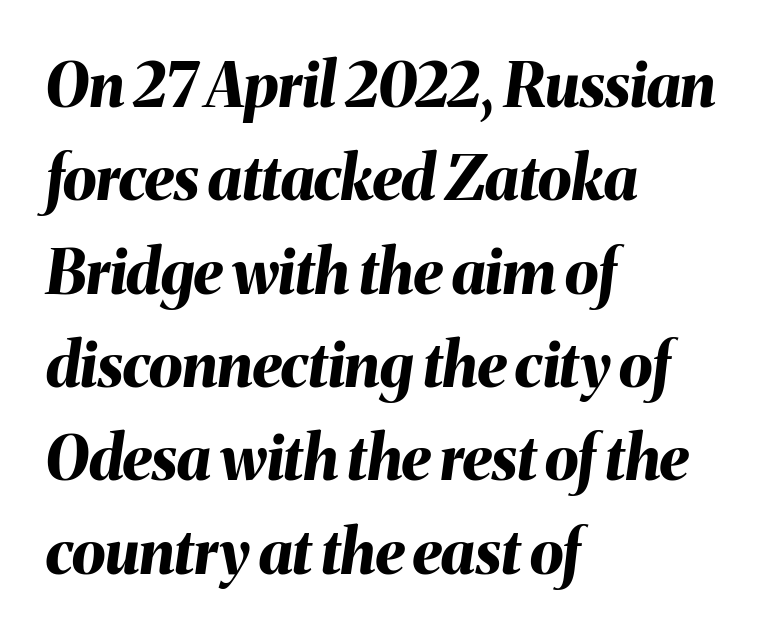
The image shows 61 px bold type, italic (leaning right); set left-aligned, normal line spacing (1.53x), normal letter spacing, not underlined; medium stroke contrast and a medium x-height.
